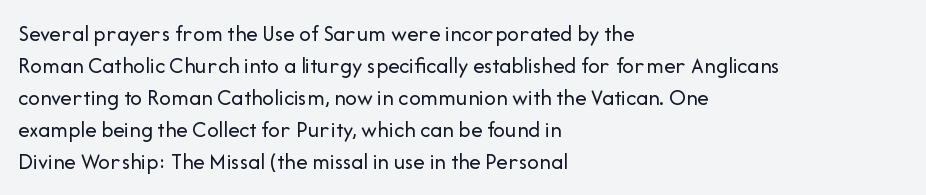
{"italic": "no", "bold": "no", "underline": "no", "align": "left", "line_spacing": "normal", "line_spacing_ratio": 1.39, "letter_spacing": "normal", "letter_spacing_em": 0.0, "glyph_px": 23}
